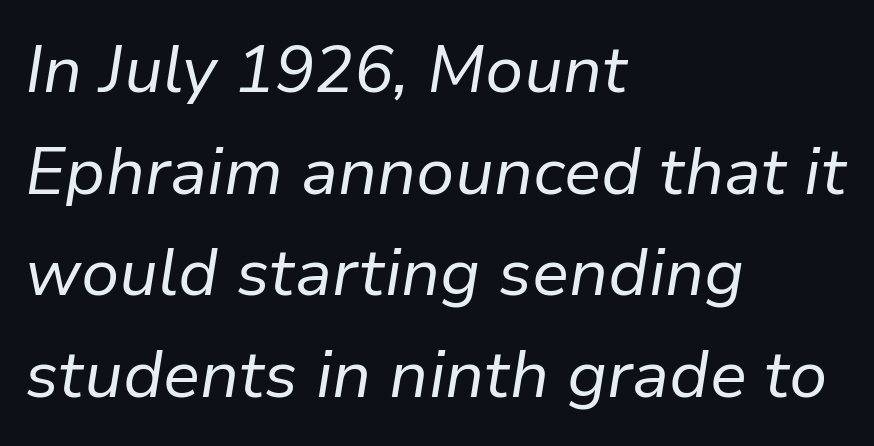
The image shows 66 px regular-weight type, italic (leaning right); set left-aligned, normal line spacing (1.54x), normal letter spacing, not underlined; low stroke contrast and a medium x-height.
